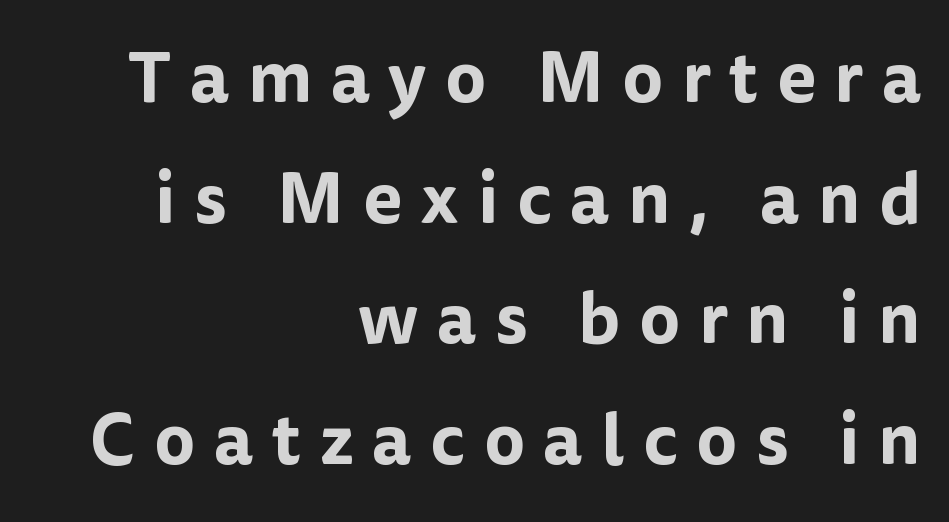
The image shows 71 px sans-serif type, upright; set right-aligned, normal line spacing (1.7x), unusually wide letter spacing (+0.26 em), not underlined; low stroke contrast and a medium x-height.
